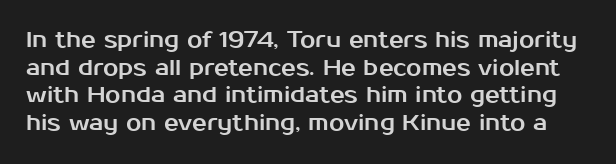
The image shows 22 px text type, upright; set normal line spacing (1.26x), normal letter spacing, not underlined.
